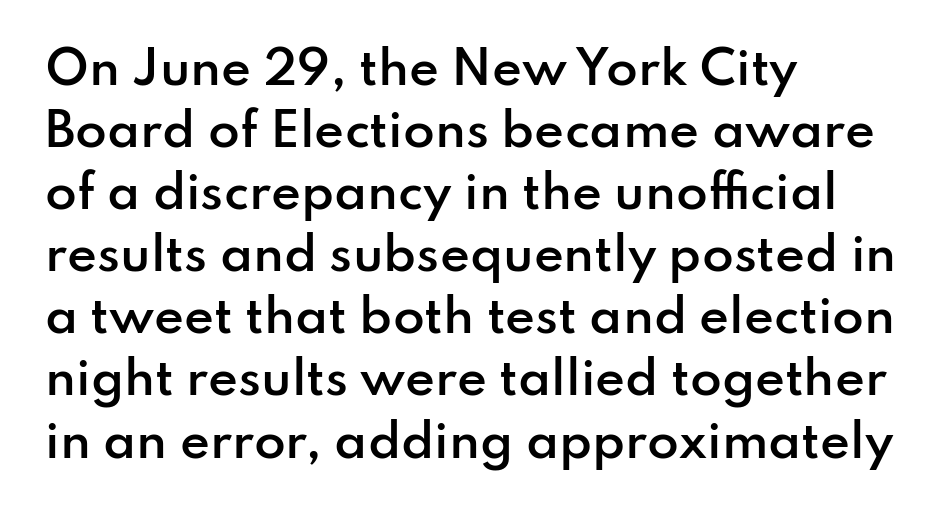
The image shows 46 px semibold sans-serif type, upright; set left-aligned, normal line spacing (1.35x), normal letter spacing, not underlined; low stroke contrast and a small x-height.
